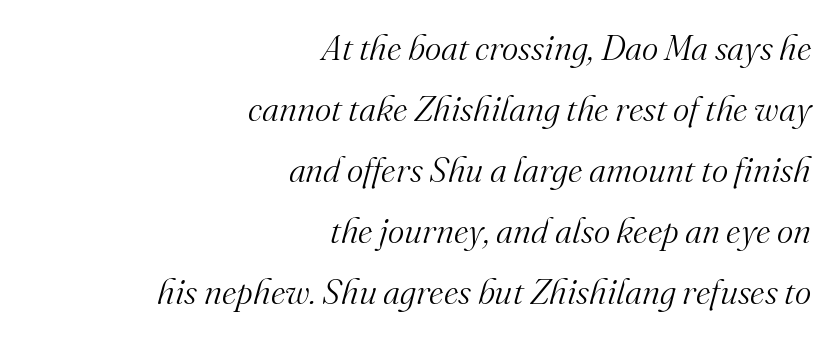
You could call the tracking neutral — neither tight nor loose. Unbolded letterforms with no extra heft. Note the varied advance widths — an 'i' is clearly narrower than an 'm'. In terms of letterform style, serifs are clearly present. Has an underline been added? It has not. The paragraph shown leans on its right margin.
